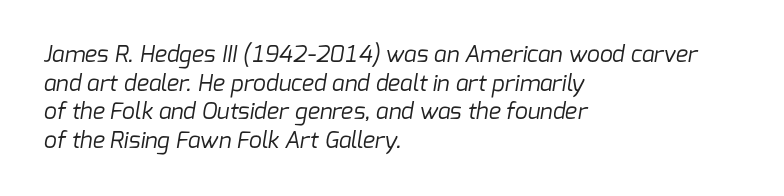
The image shows 23 px text type; set left-aligned, line spacing 1.24x, normal letter spacing, not underlined.
